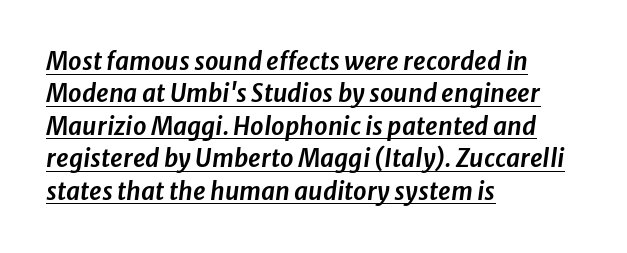
{"italic": "yes", "lean": "right", "slant_degrees": 8, "underline": "yes", "align": "left", "line_spacing": "normal", "line_spacing_ratio": 1.35, "letter_spacing": "normal", "letter_spacing_em": 0.0, "glyph_px": 24}
